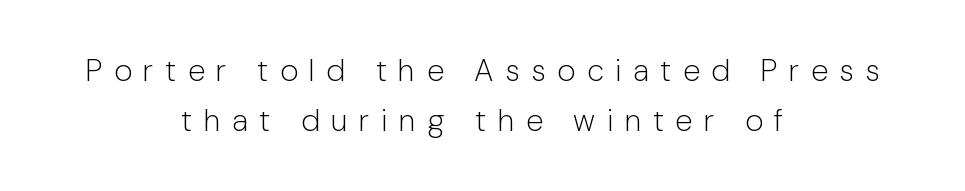
Words float on clear page, feet unadorned. Rows of type keep a routine distance in the vertical direction. Type style note: lacks serifs. The typesetter chose a symmetrical, centered arrangement here. Think of a printed novel: that variable character pitch is what you see here. The letterforms sit at book weight or below.
